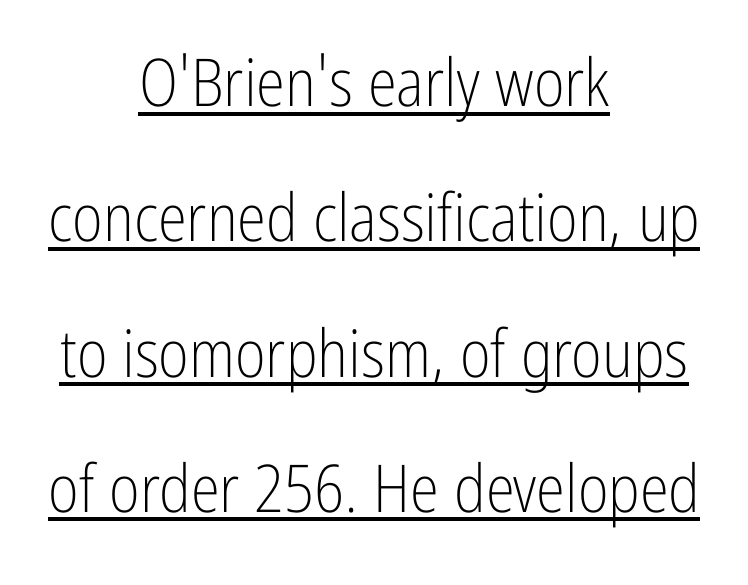
The image shows 66 px light, condensed sans-serif type, upright; set centered, loose line spacing (2.05x), normal letter spacing, underlined; low stroke contrast and a medium x-height.
